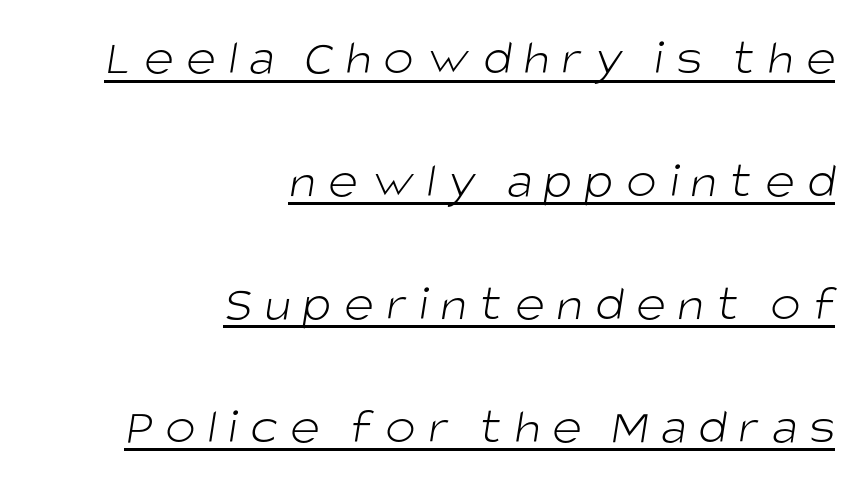
{"serif": "no", "bold": "no", "weight": "light", "width": "normal", "stroke_contrast": "low", "x_height": "large", "monospaced": "no", "underline": "yes", "align": "right", "line_spacing": "loose", "line_spacing_ratio": 2.41, "letter_spacing": "wide", "letter_spacing_em": 0.24, "glyph_px": 51}
